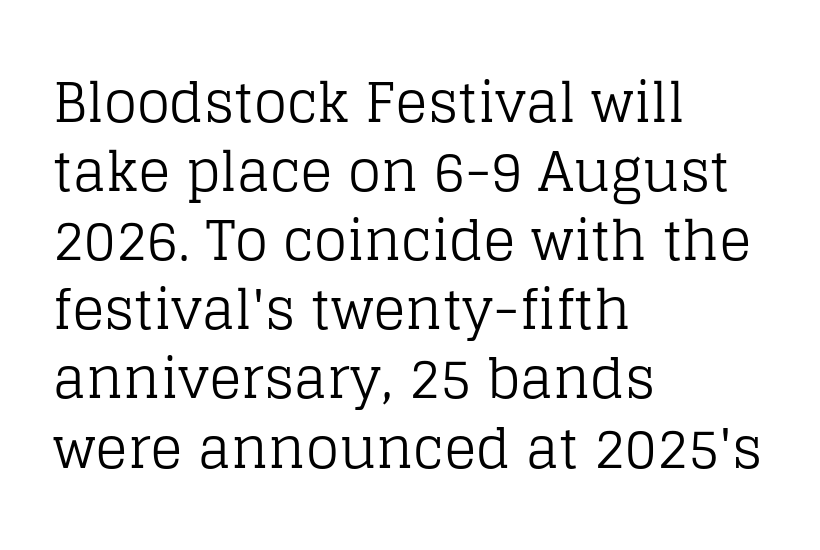
{"serif": "yes", "italic": "no", "bold": "no", "weight": "regular", "width": "normal", "stroke_contrast": "low", "x_height": "large", "monospaced": "no", "underline": "no", "align": "left", "line_spacing": "normal", "line_spacing_ratio": 1.28, "letter_spacing": "normal", "letter_spacing_em": 0.0, "glyph_px": 54}
